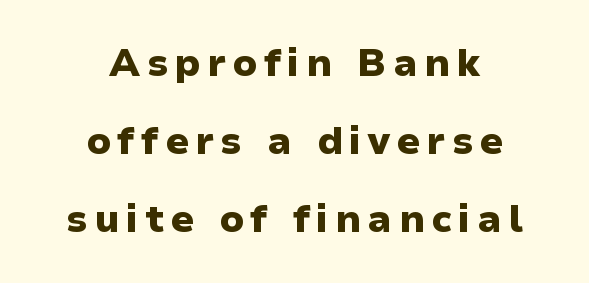
Short and long lines alike share a common midpoint. Varying glyph widths throughout — classic text-font behaviour. A bare baseline throughout the passage. It's the straight-up-and-down kind of type.
